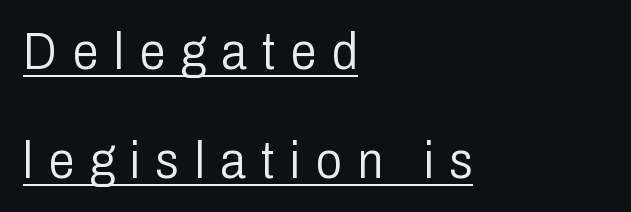
{"serif": "no", "italic": "no", "bold": "no", "weight": "light", "width": "condensed", "stroke_contrast": "low", "x_height": "medium", "monospaced": "no", "underline": "yes", "align": "left", "line_spacing": "loose", "line_spacing_ratio": 2.09, "letter_spacing": "wide", "letter_spacing_em": 0.3, "glyph_px": 52}
